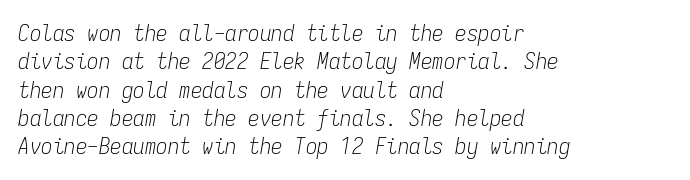
Q: Is the text bold? A: No.
Q: Is the text italic (slanted)? A: Yes, it leans right by about 9 degrees.
Q: Is the text underlined? A: No.
Q: How is the paragraph aligned? A: Left-aligned.
Q: Is the spacing between letters normal or unusually wide? A: Normal.
